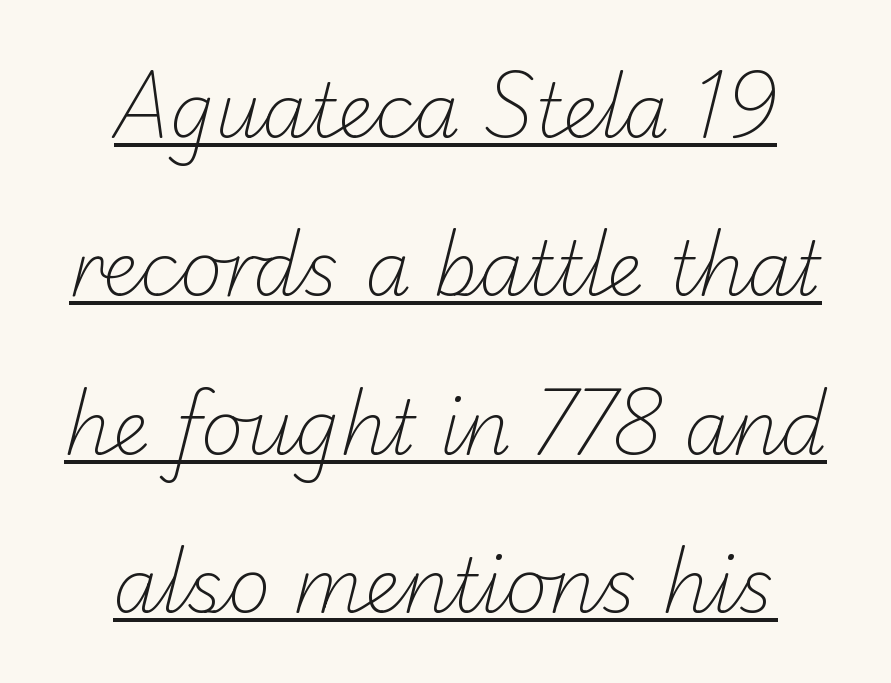
{"serif": "no", "bold": "no", "weight": "light", "width": "normal", "stroke_contrast": "low", "x_height": "small", "monospaced": "no", "underline": "yes", "align": "center", "line_spacing": "loose", "line_spacing_ratio": 2.14, "letter_spacing": "normal", "letter_spacing_em": 0.0, "glyph_px": 74}
